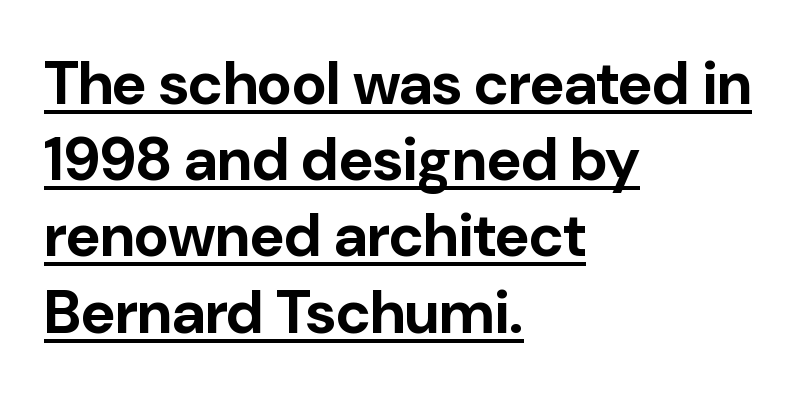
Q: Is the text bold? A: Yes.
Q: Is the text italic (slanted)? A: No, it is upright.
Q: Is the typeface a serif or a sans-serif typeface? A: Sans-serif.
Q: Is the text underlined? A: Yes.
Q: How is the paragraph aligned? A: Left-aligned.
Q: Is the spacing between letters normal or unusually wide? A: Normal.
Q: Is the spacing between lines tight, normal or loose? A: Normal.
Q: Width (condensed, normal, or wide)? A: Normal.
Q: Stroke contrast? A: Low.
Q: x-height? A: Medium.
Q: Monospaced? A: No.
